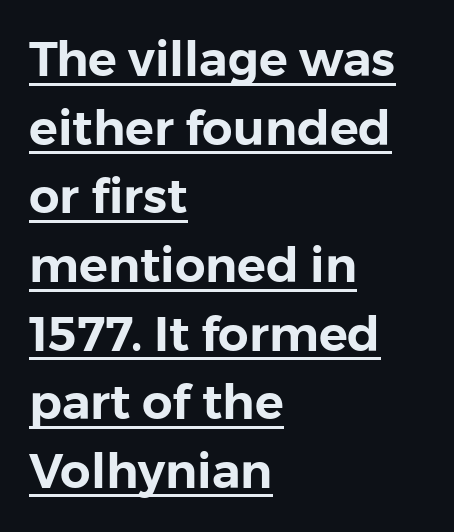
Note the varied advance widths — an 'i' is clearly narrower than an 'm'. One glance says typical: line gaps are just what's usual. The typesetter has applied underlining to the passage shown. Is the block centered? No — it sits flush against the left margin.
